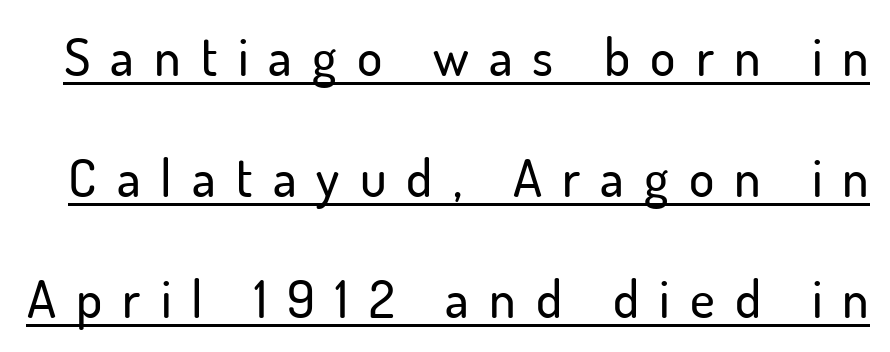
Q: Is the text italic (slanted)? A: No, it is upright.
Q: Is the typeface a serif or a sans-serif typeface? A: Sans-serif.
Q: Is the text underlined? A: Yes.
Q: Is the spacing between letters normal or unusually wide? A: Unusually wide.
Q: Is the spacing between lines tight, normal or loose? A: Loose.
Q: Width (condensed, normal, or wide)? A: Normal.
Q: Stroke contrast? A: Low.
Q: x-height? A: Small.
Q: Monospaced? A: No.
